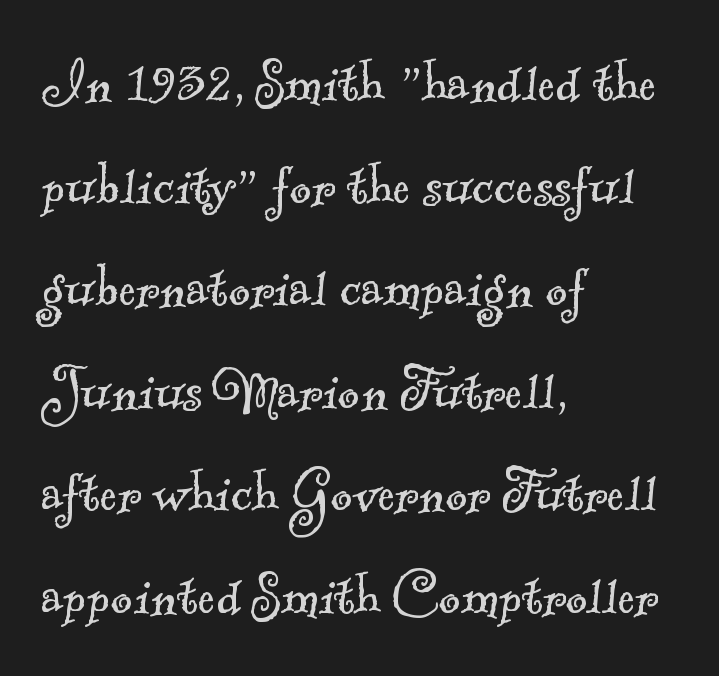
Q: Is the text bold? A: No.
Q: Is the typeface a serif or a sans-serif typeface? A: Serif.
Q: Is the text underlined? A: No.
Q: How is the paragraph aligned? A: Left-aligned.
Q: Is the spacing between letters normal or unusually wide? A: Normal.
Q: Is the spacing between lines tight, normal or loose? A: Normal.
Q: Width (condensed, normal, or wide)? A: Normal.
Q: x-height? A: Small.
Q: Monospaced? A: No.
